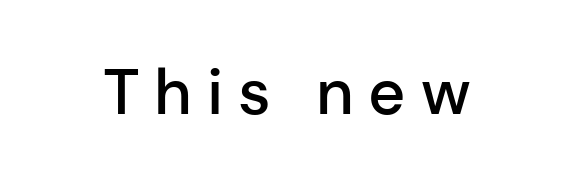
Q: Is the text bold? A: Semi-bold.
Q: Is the text italic (slanted)? A: No, it is upright.
Q: Is the typeface a serif or a sans-serif typeface? A: Sans-serif.
Q: Is the text underlined? A: No.
Q: Is the spacing between letters normal or unusually wide? A: Unusually wide.
Q: Width (condensed, normal, or wide)? A: Normal.
Q: Stroke contrast? A: Low.
Q: x-height? A: Medium.
Q: Monospaced? A: No.
